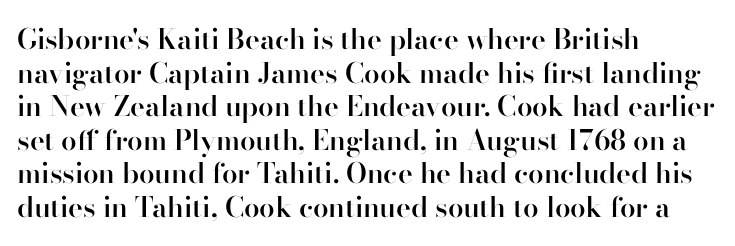
Q: Is the text bold? A: Semi-bold.
Q: Is the text italic (slanted)? A: No, it is upright.
Q: Is the typeface a serif or a sans-serif typeface? A: Serif.
Q: Is the text underlined? A: No.
Q: How is the paragraph aligned? A: Left-aligned.
Q: Is the spacing between letters normal or unusually wide? A: Normal.
Q: Width (condensed, normal, or wide)? A: Normal.
Q: Stroke contrast? A: High.
Q: x-height? A: Small.
Q: Monospaced? A: No.
